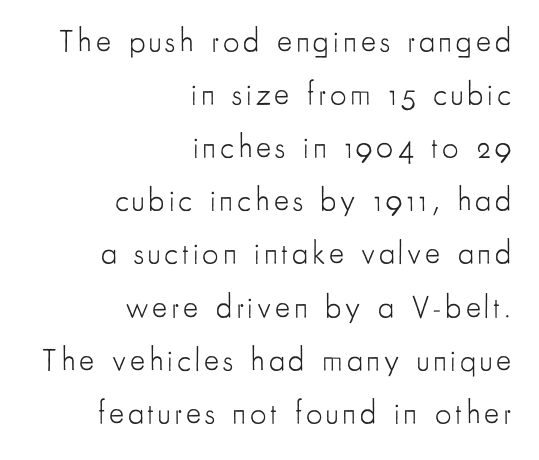
The image shows 32 px light, condensed sans-serif type, upright; set right-aligned, normal line spacing (1.66x), not underlined; low stroke contrast and a small x-height.
